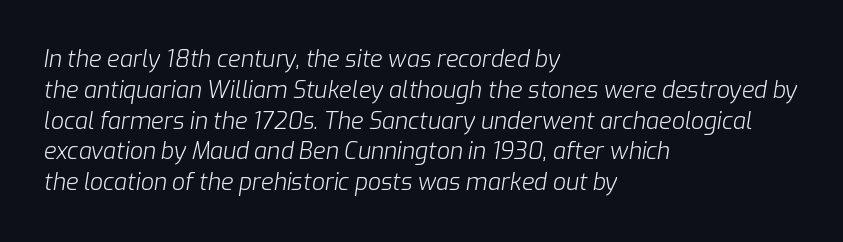
Q: Is the text bold? A: No.
Q: Is the text italic (slanted)? A: Yes, it leans right by about 9 degrees.
Q: Is the text underlined? A: No.
Q: How is the paragraph aligned? A: Left-aligned.
Q: Is the spacing between letters normal or unusually wide? A: Normal.
Q: Is the spacing between lines tight, normal or loose? A: Normal.
